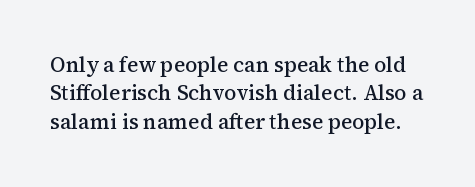
A semibold gives these letters moderate extra thickness, short of bold. Whoever set this chose a conventional vertical rhythm. The letters stand straight up with perfectly vertical stems. Decoration check: the copy has no underline.
